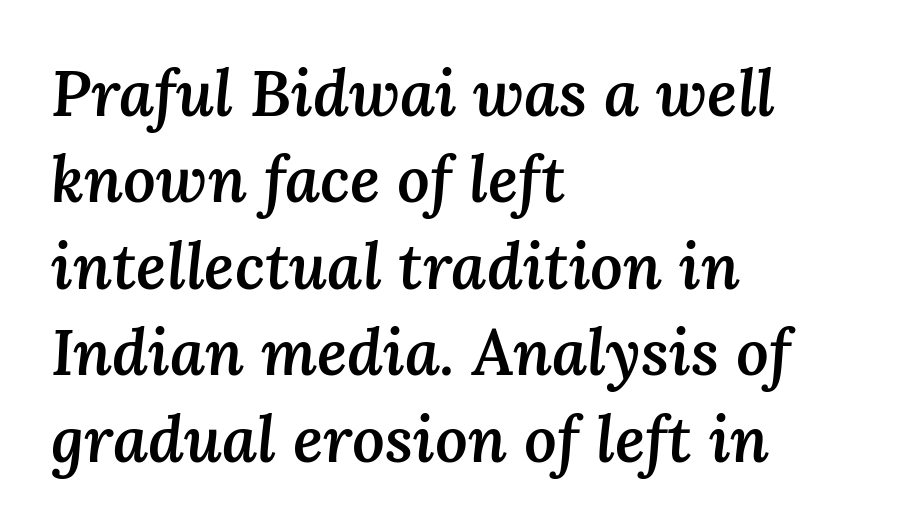
The image shows 64 px semibold type, italic (leaning right); set left-aligned, normal line spacing (1.35x), normal letter spacing, not underlined; medium stroke contrast and a medium x-height.
